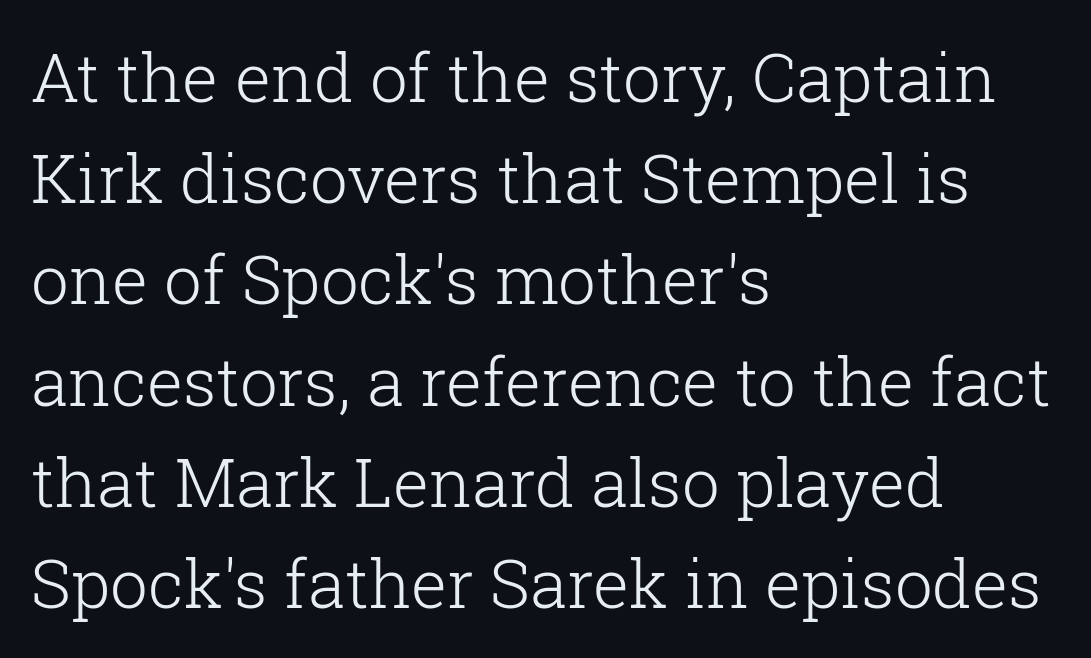
{"serif": "yes", "italic": "no", "bold": "no", "weight": "light", "width": "normal", "stroke_contrast": "low", "x_height": "medium", "monospaced": "no", "underline": "no", "align": "left", "line_spacing": "normal", "line_spacing_ratio": 1.51, "letter_spacing": "normal", "letter_spacing_em": 0.0, "glyph_px": 67}
